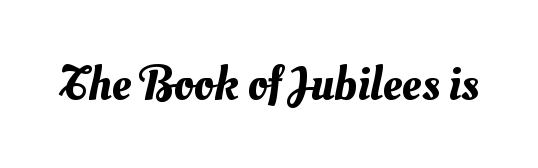
Proportional: the letters do not fall into vertical columns. Nobody drew a line under any word here. Words appear dense and cohesive because spacing is normal.
